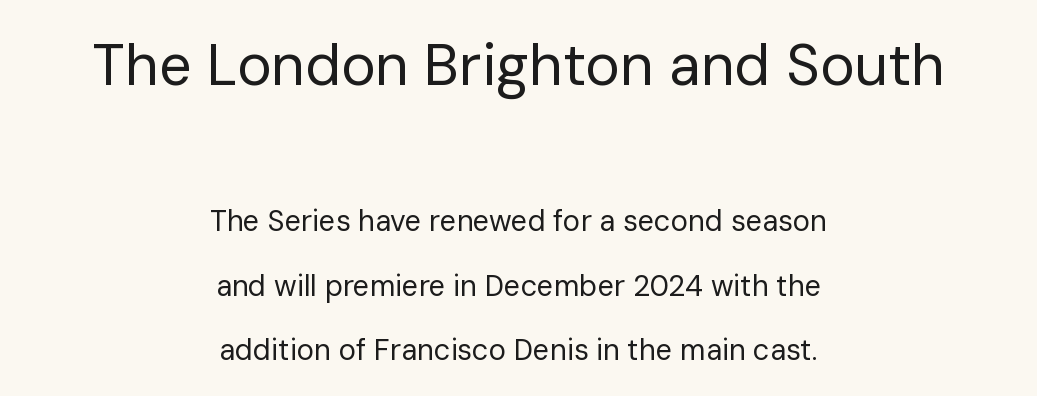
The specimen reads as upright at a glance. Here the designer chose a conventional face with non-uniform glyph widths. Stems and bowls with no extra thickness — not bold. The rendering uses a large line-height, opening up the rows. The text was rendered using a sans face with plain stroke endings.
